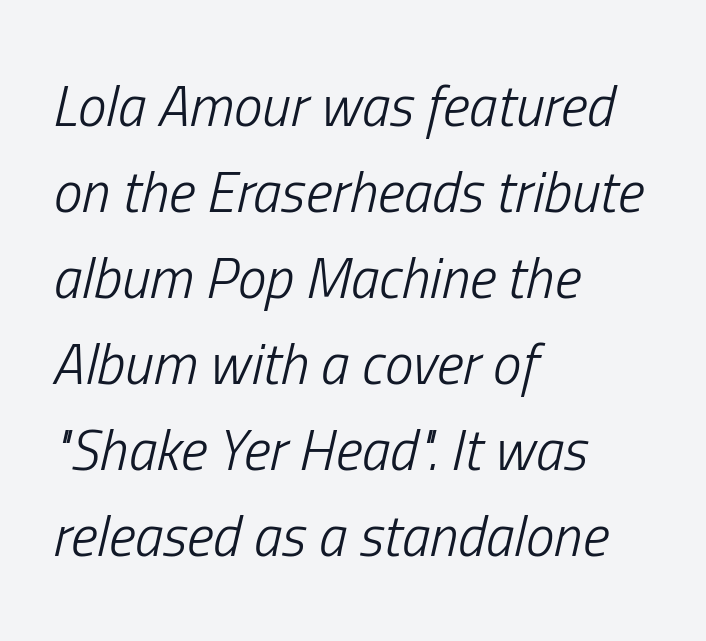
These lines were composed using italics. The space beneath each line is pristine and unruled. Casual observation: everything's shoved over to the left. Letters have the restrained weight of plain body copy at most.
